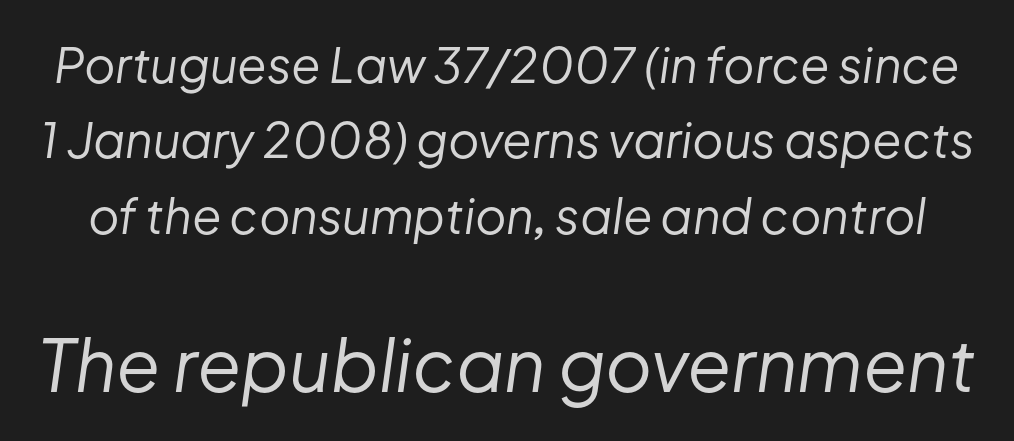
Q: Is the text bold? A: No.
Q: Is the text italic (slanted)? A: Yes, it leans right by about 8 degrees.
Q: Is the text underlined? A: No.
Q: Is the spacing between letters normal or unusually wide? A: Normal.
Q: Is the spacing between lines tight, normal or loose? A: Normal.
Q: Which block of text is set in a larger size, the first (top) or the second (bottom)? A: The second (bottom) one.
Q: Width (condensed, normal, or wide)? A: Normal.
Q: Stroke contrast? A: Low.
Q: x-height? A: Medium.
Q: Monospaced? A: No.
